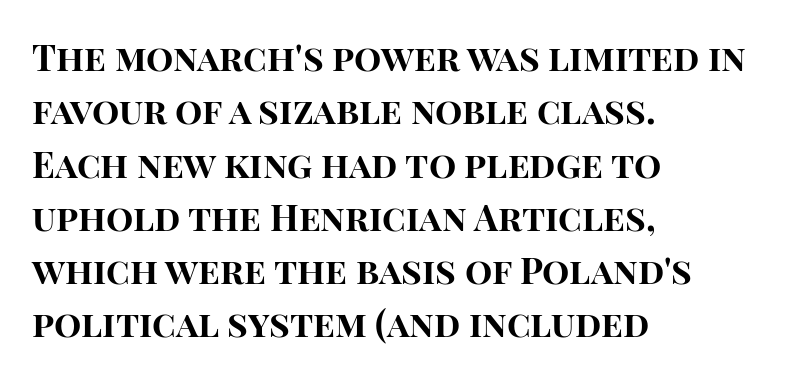
The lines in this sample share a left origin and differ only in where they stop. The rendering uses a bold face; every stroke is thick and dark. Leading matches the norm, producing a regular column. The rendering keeps characters at their native spacing. Upright lettering throughout. The rendering uses natural spacing where letterforms have individual widths.
